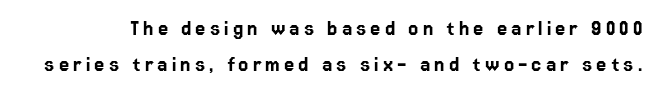
The specimen reads as upright at a glance. Words float on clear page, feet unadorned. Regular leading.
